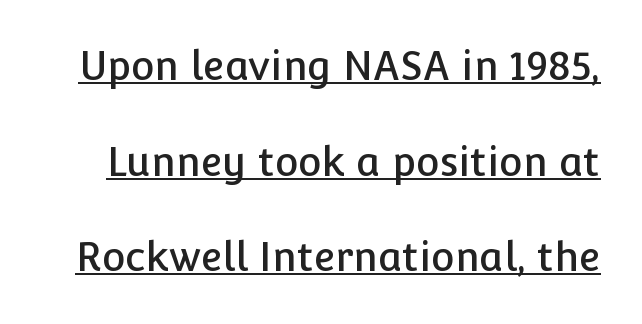
{"serif": "no", "italic": "no", "width": "normal", "stroke_contrast": "low", "x_height": "medium", "monospaced": "no", "underline": "yes", "line_spacing": "loose", "line_spacing_ratio": 2.39, "letter_spacing": "normal", "letter_spacing_em": 0.0, "glyph_px": 40}
